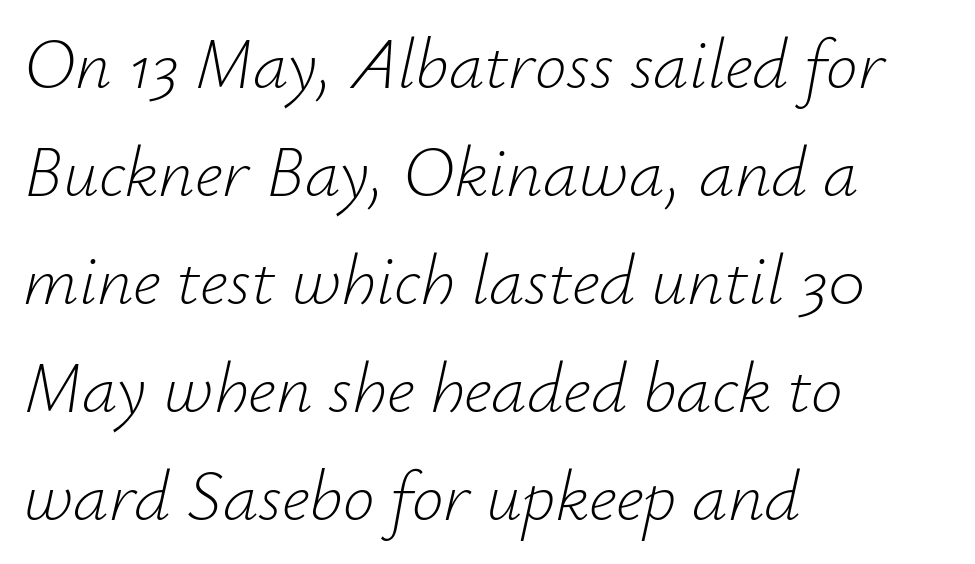
The image shows 71 px light type, italic (leaning right); set left-aligned, normal line spacing (1.52x), normal letter spacing, not underlined; low stroke contrast and a small x-height.
